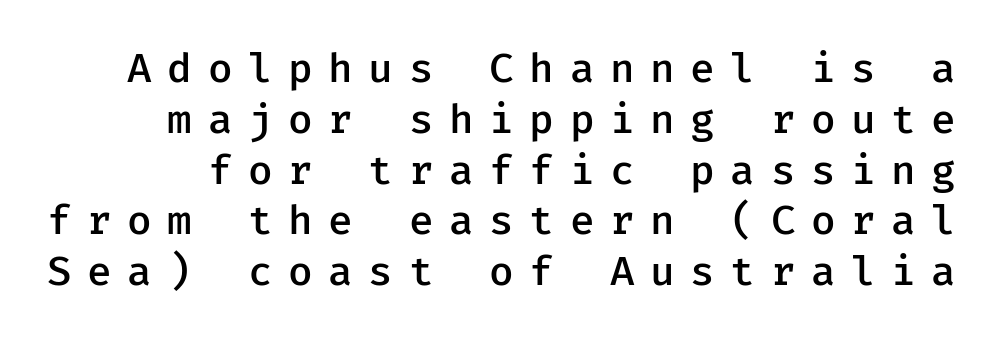
Q: Is the text bold? A: Semi-bold.
Q: Is the text italic (slanted)? A: No, it is upright.
Q: Is the typeface a serif or a sans-serif typeface? A: Sans-serif.
Q: Is the text underlined? A: No.
Q: Is the spacing between letters normal or unusually wide? A: Unusually wide.
Q: Is the spacing between lines tight, normal or loose? A: Normal.
Q: Width (condensed, normal, or wide)? A: Normal.
Q: Stroke contrast? A: Low.
Q: x-height? A: Medium.
